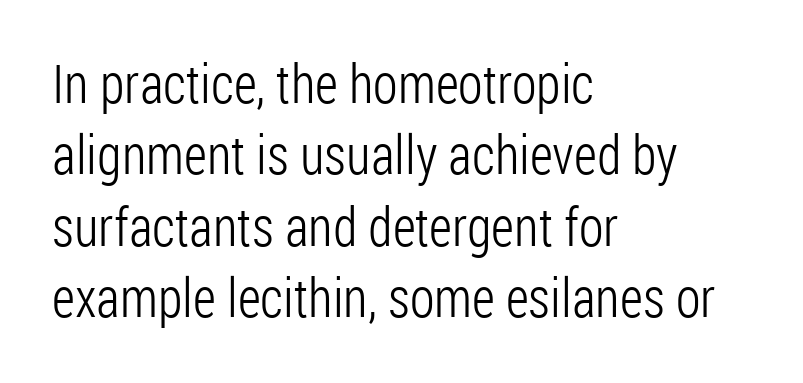
{"serif": "no", "italic": "no", "bold": "no", "weight": "light", "width": "condensed", "stroke_contrast": "low", "x_height": "medium", "monospaced": "no", "underline": "no", "align": "left", "line_spacing": "normal", "line_spacing_ratio": 1.32, "letter_spacing": "normal", "letter_spacing_em": 0.0, "glyph_px": 54}
